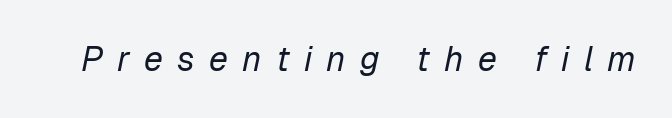
{"italic": "yes", "lean": "right", "slant_degrees": 12, "bold": "no", "weight": "regular", "width": "normal", "stroke_contrast": "low", "x_height": "medium", "monospaced": "no", "underline": "no", "letter_spacing": "wide", "letter_spacing_em": 0.42, "glyph_px": 34}
